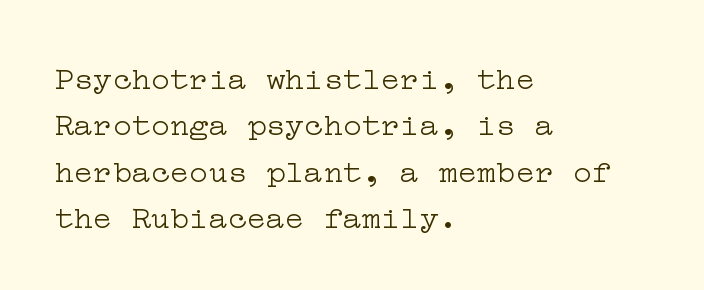
{"serif": "yes", "italic": "no", "bold": "no", "weight": "light", "width": "wide", "stroke_contrast": "low", "x_height": "medium", "underline": "no", "align": "left", "line_spacing": "normal", "line_spacing_ratio": 1.45, "letter_spacing": "normal", "letter_spacing_em": 0.0, "glyph_px": 32}
